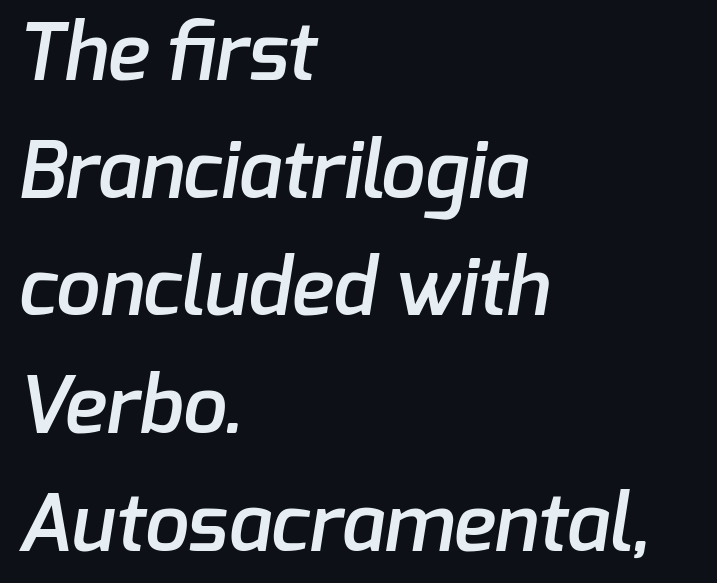
The image shows 79 px semibold sans-serif type; set left-aligned, normal line spacing (1.49x), normal letter spacing, not underlined; low stroke contrast and a medium x-height.
